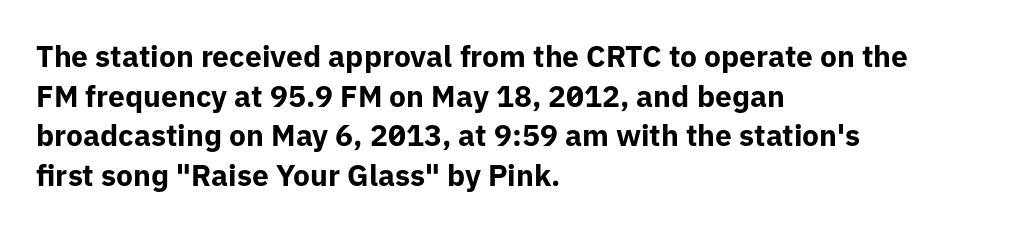
Plenty of ink on the page — the face is bold. The letters stand straight up with perfectly vertical stems. The letters carry no serifs — their stems end cleanly without finishing strokes. Is the letter spacing exaggerated? No — it looks like the ordinary default. Line spacing here is normal.
